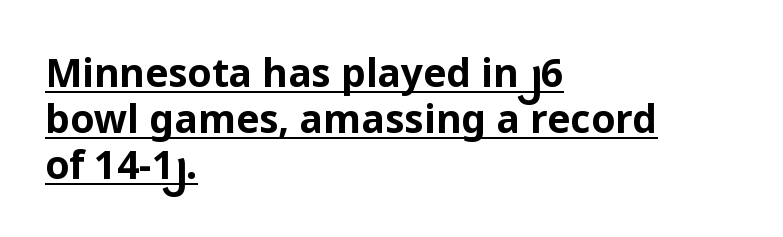
{"serif": "no", "italic": "no", "bold": "yes", "weight": "bold", "width": "normal", "stroke_contrast": "low", "x_height": "medium", "monospaced": "no", "underline": "yes", "align": "left", "line_spacing_ratio": 1.18, "letter_spacing": "normal", "letter_spacing_em": 0.0, "glyph_px": 39}
